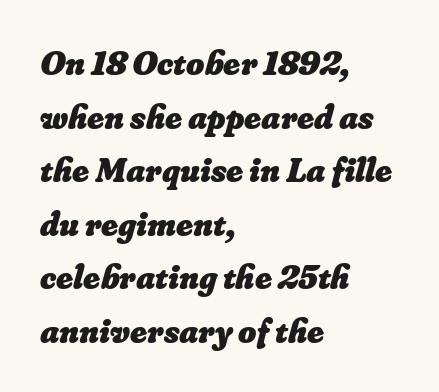
Q: Is the text bold? A: Yes.
Q: Is the text underlined? A: No.
Q: How is the paragraph aligned? A: Left-aligned.
Q: Is the spacing between letters normal or unusually wide? A: Normal.
Q: Is the spacing between lines tight, normal or loose? A: Normal.
Q: Width (condensed, normal, or wide)? A: Normal.
Q: Stroke contrast? A: Low.
Q: x-height? A: Small.
Q: Monospaced? A: No.
